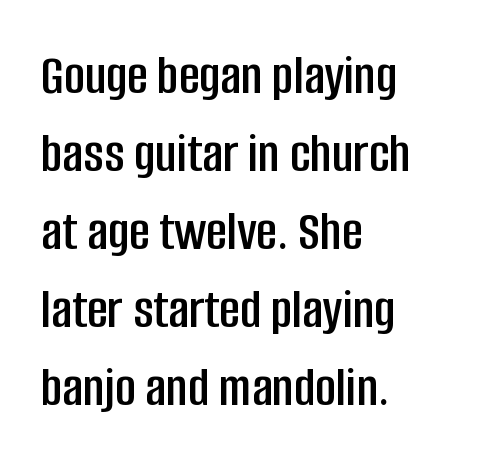
The image shows 57 px condensed sans-serif type, upright; set left-aligned, normal line spacing (1.37x), normal letter spacing, not underlined; low stroke contrast and a large x-height.
